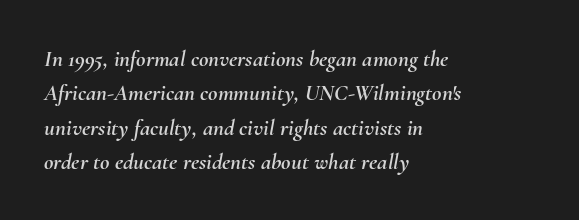
Each row of text sits above clean, open space. Compared with typical paragraphs, the rows here are spaced about the same. An italicized treatment has been applied to the whole sample. In CSS terms this would be text-align: left.
